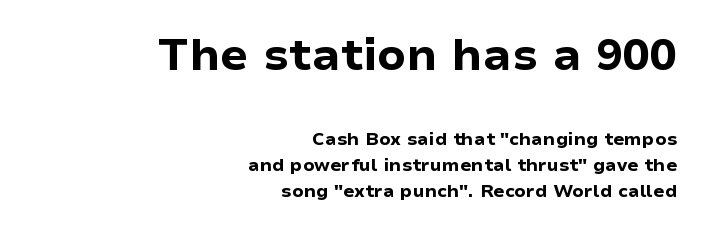
A typesetter would call this leading conventional body-copy spacing. The text was rendered using a sans face with plain stroke endings. The characters look thick and weighty, a clear bold. When letters stand straight like this, we call the style roman or upright. A flush-right, rag-left setting is used for this passage. Glance below the letters and you will spot only blank space.
